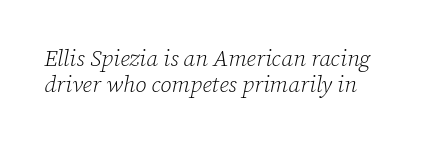
The image shows 23 px text type, italic (leaning right); set left-aligned, tight line spacing (1.15x), normal letter spacing, not underlined.
